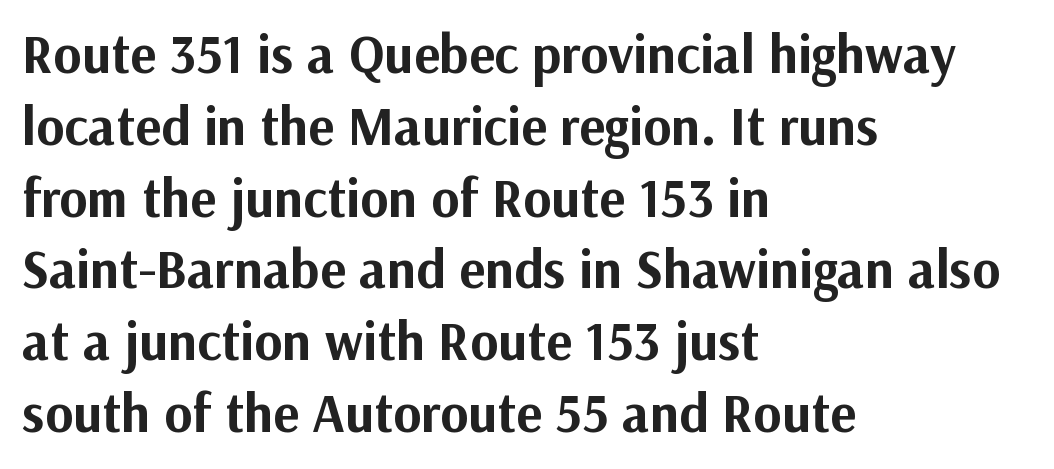
{"serif": "no", "italic": "no", "bold": "yes", "weight": "bold", "width": "normal", "stroke_contrast": "medium", "x_height": "medium", "monospaced": "no", "underline": "no", "align": "left", "line_spacing": "normal", "line_spacing_ratio": 1.33, "letter_spacing": "normal", "letter_spacing_em": 0.0, "glyph_px": 54}
